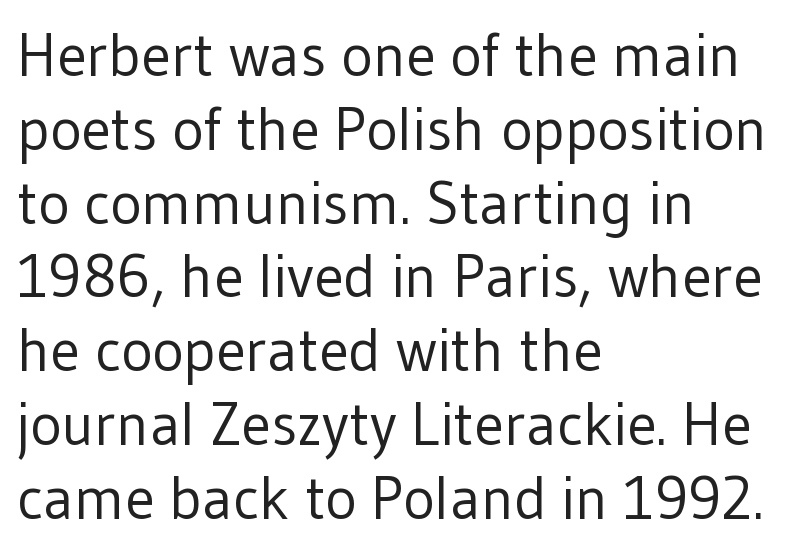
Letterform terminals end flat and unadorned throughout the passage. Underlining? Definitely not there. Note the varied advance widths — an 'i' is clearly narrower than an 'm'. Each stroke keeps to a modest, everyday thickness or less. What stands out about the letter spacing? Nothing — it is the standard amount. The specimen reads as upright at a glance.
